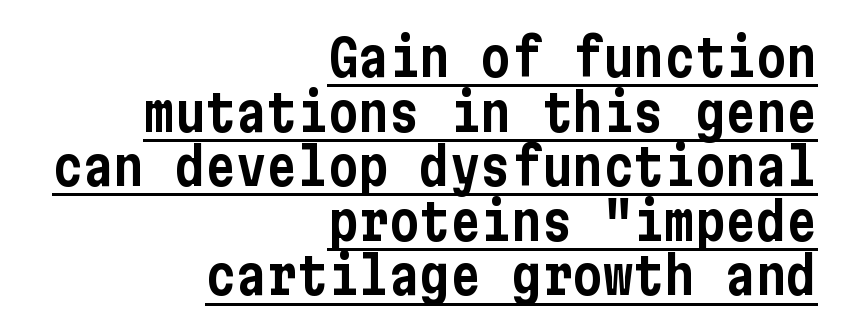
The image shows 51 px condensed sans-serif type, upright; set right-aligned, tight line spacing (1.07x), normal letter spacing, underlined; low stroke contrast and a medium x-height.
